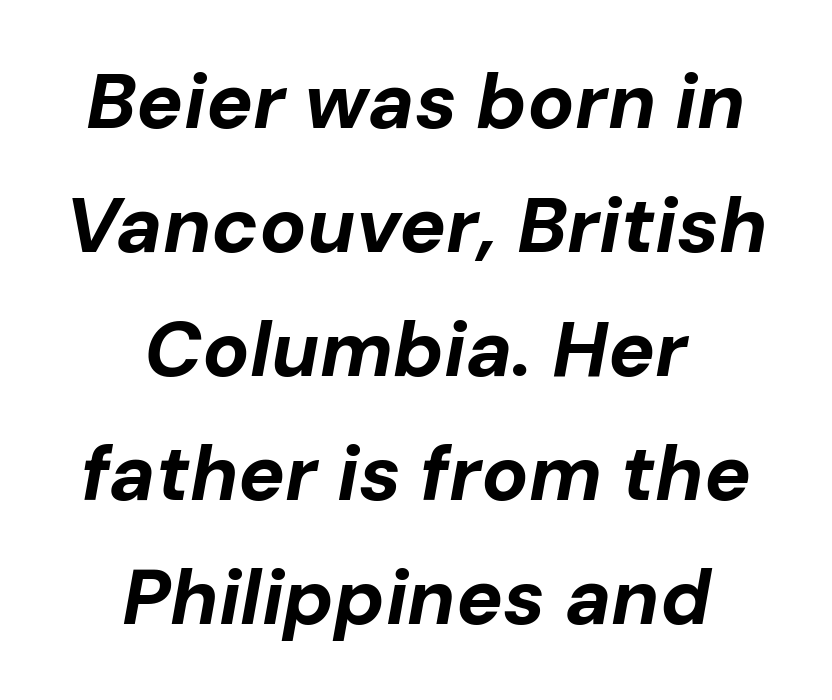
The letters advance in unequal steps, a hallmark of proportional type. The specimen omits any rule beneath the text block's lines. The passage is arranged like a title page — every line centered. Emphasis by weight is at full strength: bold. Caption: standard tracking, unaltered. Leading matches the norm, producing a regular column.
